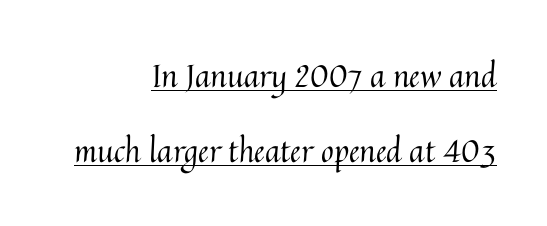
Vertical spacing — loose. No extra tracking has been applied to these lines. The face looks like a standard text weight, possibly lighter. This sample has the flowing, uneven cadence of proportional lettering. The face used here appears with an underline applied.
